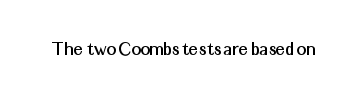
The image shows 21 px text type, upright; set normal letter spacing, not underlined.
